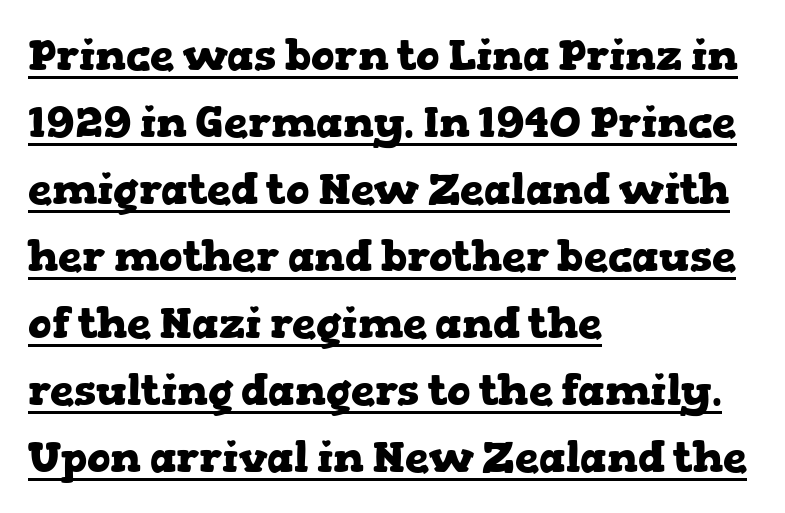
Q: Is the text bold? A: Yes.
Q: Is the text italic (slanted)? A: No, it is upright.
Q: Is the typeface a serif or a sans-serif typeface? A: Serif.
Q: Is the text underlined? A: Yes.
Q: How is the paragraph aligned? A: Left-aligned.
Q: Is the spacing between letters normal or unusually wide? A: Normal.
Q: Is the spacing between lines tight, normal or loose? A: Normal.
Q: Width (condensed, normal, or wide)? A: Wide.
Q: Stroke contrast? A: Low.
Q: x-height? A: Medium.
Q: Monospaced? A: No.
